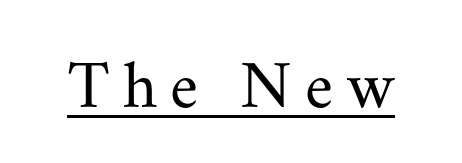
{"serif": "yes", "italic": "no", "bold": "no", "weight": "regular", "width": "normal", "stroke_contrast": "medium", "x_height": "small", "monospaced": "no", "underline": "yes", "letter_spacing": "wide", "letter_spacing_em": 0.2, "glyph_px": 68}
